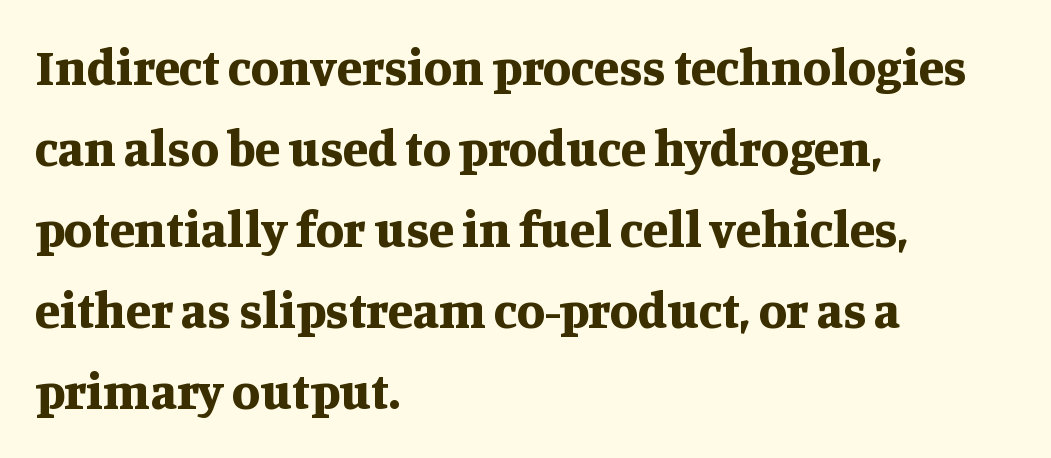
The type sits square on the baseline with zero lean. Is the type bold? Yes — the strokes are clearly thick and heavy. Looks like regular typesetting: each glyph gets only the width it needs. Lines of text with bare space underneath. The lines are quadded left. Nothing unusual about the tracking: characters are spaced as the font intends.
